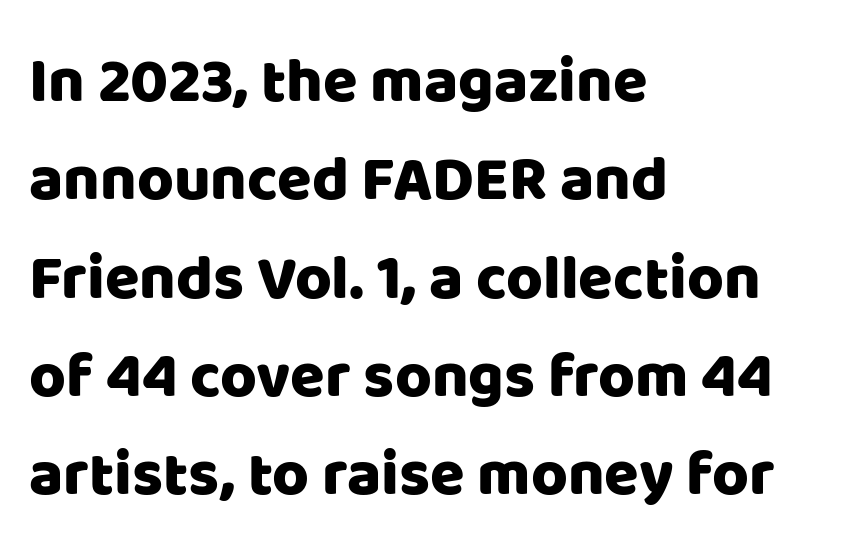
{"serif": "no", "italic": "no", "width": "normal", "stroke_contrast": "low", "x_height": "large", "monospaced": "no", "underline": "no", "align": "left", "line_spacing": "normal", "line_spacing_ratio": 1.56, "letter_spacing": "normal", "letter_spacing_em": 0.0, "glyph_px": 63}
